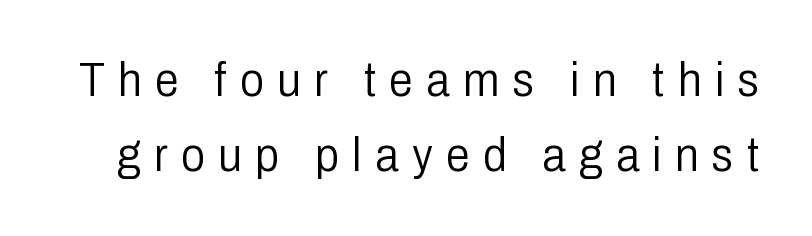
The image shows 48 px light, condensed sans-serif type, upright; set normal line spacing (1.57x), unusually wide letter spacing (+0.28 em), not underlined; low stroke contrast and a medium x-height.
